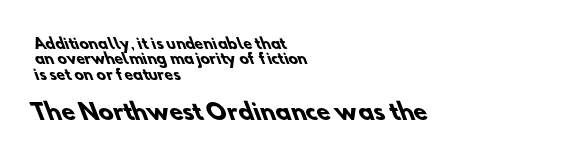
The image shows 22 px bold type; set left-aligned, tight line spacing (1.1x), normal letter spacing, not underlined; the second (bottom) block is 1.57x larger.
